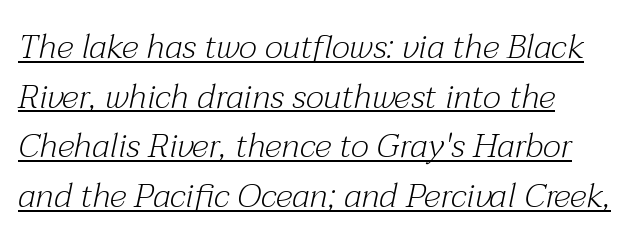
{"serif": "yes", "italic": "yes", "lean": "right", "slant_degrees": 12, "bold": "no", "weight": "light", "width": "normal", "stroke_contrast": "medium", "x_height": "medium", "monospaced": "no", "underline": "yes", "align": "left", "line_spacing": "normal", "line_spacing_ratio": 1.46, "letter_spacing": "normal", "letter_spacing_em": 0.0, "glyph_px": 34}
